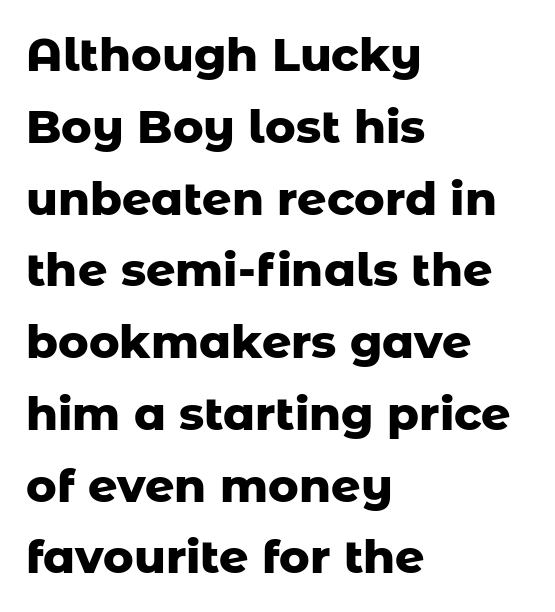
The rendering uses natural spacing where letterforms have individual widths. Every letter is thick-stroked: bold, no question. All the whitespace from short lines collects on the right. The typeface chosen for these lines omits serifs. The strip under each line holds only bare page. There is no visible air inserted between adjacent glyphs.
